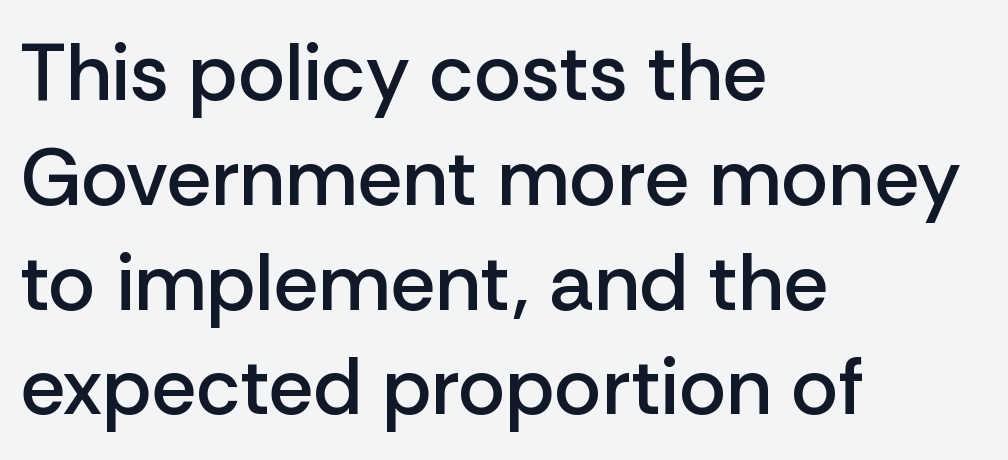
A typesetter would label this face a sans. Quick note: not italic, upright. Observe the ordinary spacing: letters are neighbours, not strangers. Honestly, the row spacing looks completely unremarkable.
